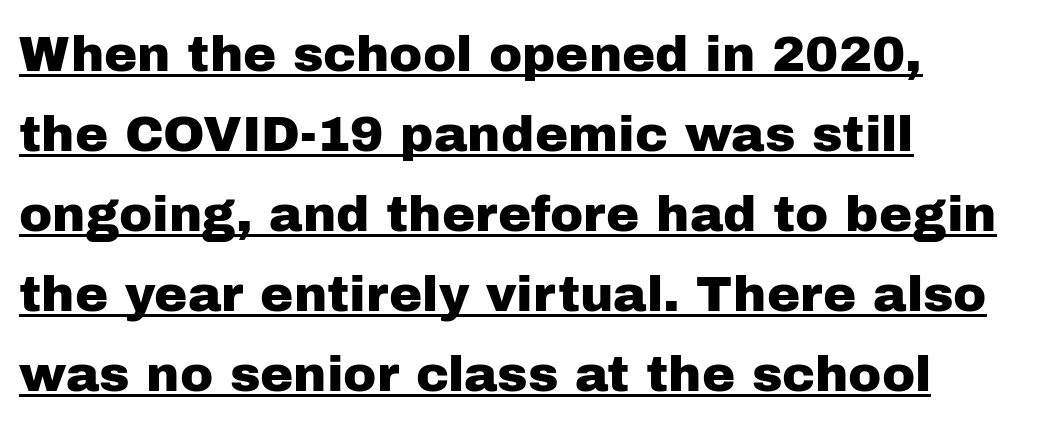
The image shows 50 px sans-serif type, upright; set left-aligned, normal line spacing (1.6x), normal letter spacing, underlined; low stroke contrast and a medium x-height.
